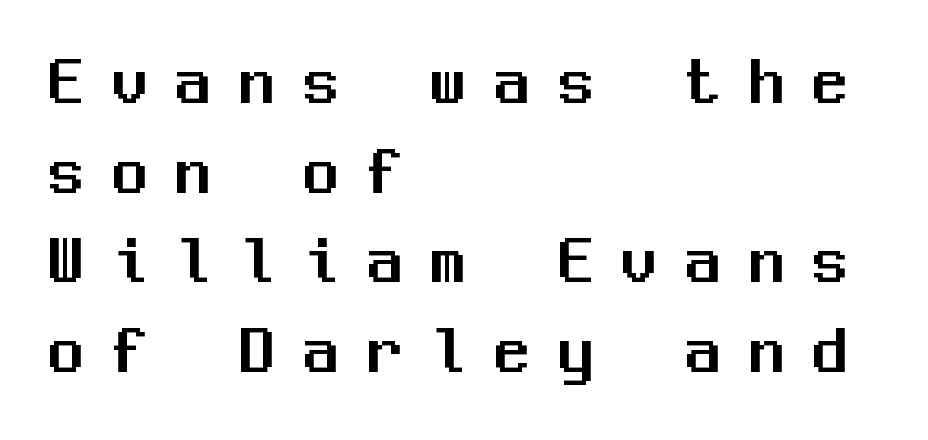
Typographically, this falls in the sans-serif category. Here the designer chose a console-style face with uniform glyph widths. A clean baseline with only descenders dipping below it. One glance says typical: line gaps are just what's usual. Rendered with straight, roman letterforms. Short and long lines alike share a common starting point at left.
